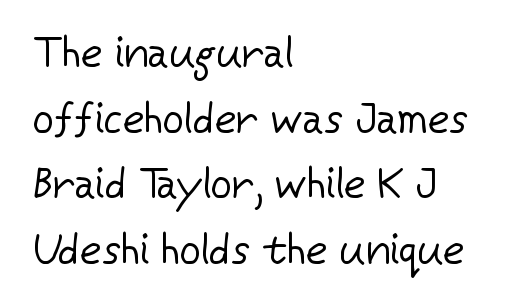
The leading is moderate, giving the passage an even texture. All the whitespace from short lines collects on the right. The strip under each line holds only bare page. Unlike italic type, these characters show no tilt at all.
